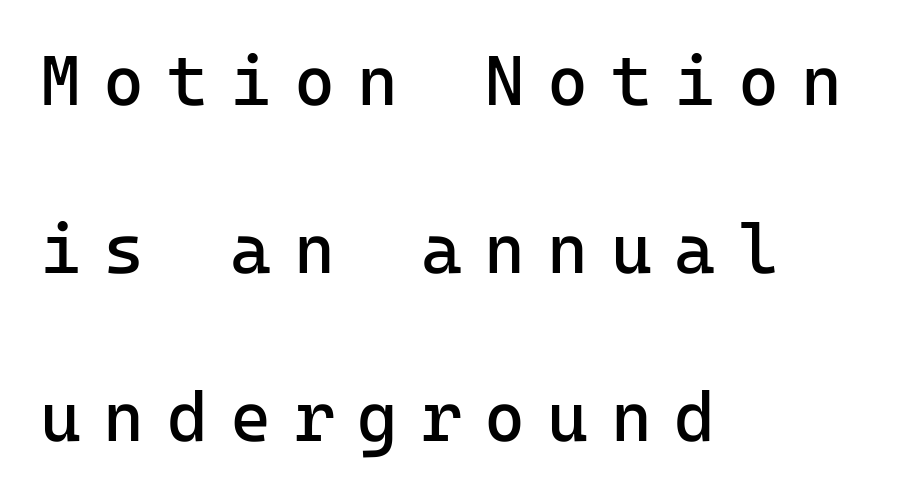
{"serif": "no", "italic": "no", "bold": "no", "weight": "regular", "width": "normal", "stroke_contrast": "low", "x_height": "medium", "monospaced": "yes", "underline": "no", "align": "left", "line_spacing": "loose", "line_spacing_ratio": 2.4, "letter_spacing": "wide", "letter_spacing_em": 0.32, "glyph_px": 70}
